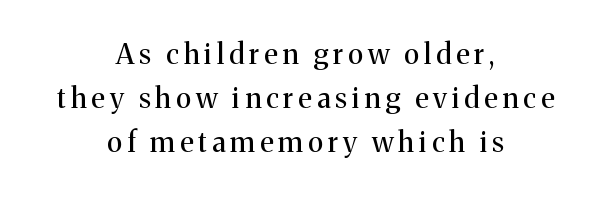
The image shows 28 px regular-weight serif type, upright; set centered, normal line spacing (1.58x), not underlined; medium stroke contrast and a medium x-height.
